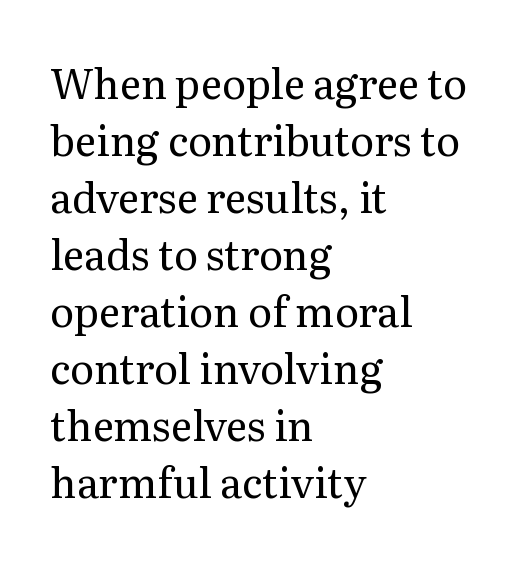
Anything drawn beneath the words? Only blank space. The horizontal fit of the characters is conventional and even. A serif font was chosen for this passage. Leftover space on each line is placed entirely after the last word. The strokes carry an ordinary text weight at most.
